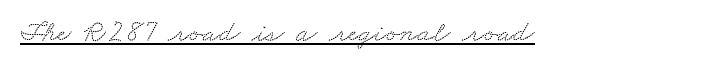
Descenders here cross a horizontal rule under the line. Horizontal alignment here is leftward, the default for most running prose. A typesetter would call this proportional, since set widths differ per character. Does extra space separate the letters? No, they use regular spacing.
